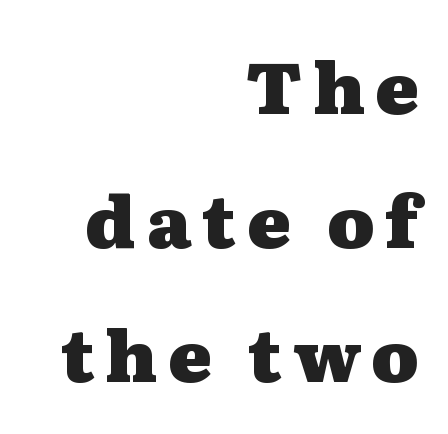
The image shows 72 px heavy, wide serif type, upright; set right-aligned, line spacing 1.86x, not underlined; medium stroke contrast and a medium x-height.
